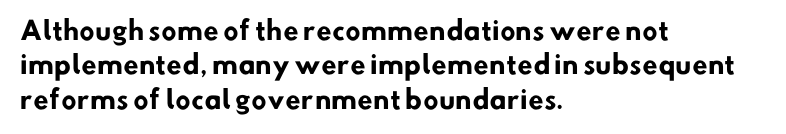
Q: Is the text bold? A: Yes.
Q: Is the text underlined? A: No.
Q: How is the paragraph aligned? A: Left-aligned.
Q: Is the spacing between letters normal or unusually wide? A: Normal.
Q: Is the spacing between lines tight, normal or loose? A: Normal.
